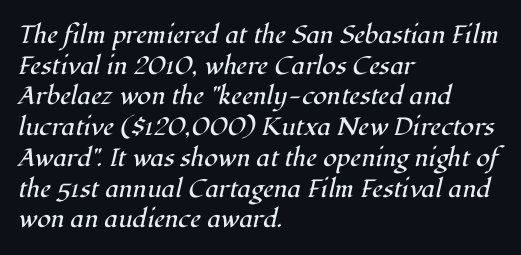
The image shows 25 px text type, italic (leaning right); set left-aligned, line spacing 1.23x, normal letter spacing, not underlined.
